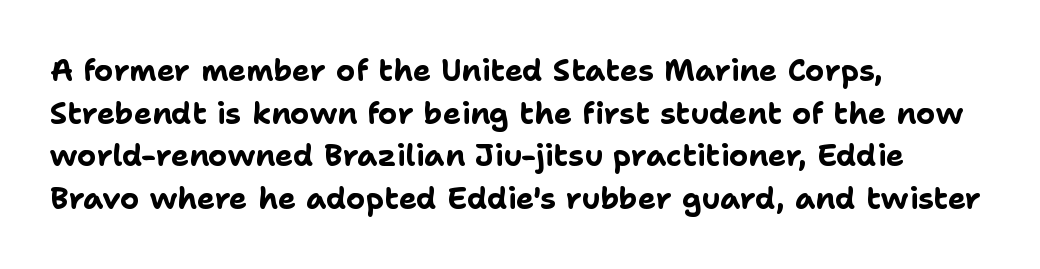
Q: Is the text bold? A: Yes.
Q: Is the text italic (slanted)? A: No, it is upright.
Q: Is the typeface a serif or a sans-serif typeface? A: Sans-serif.
Q: Is the text underlined? A: No.
Q: How is the paragraph aligned? A: Left-aligned.
Q: Is the spacing between letters normal or unusually wide? A: Normal.
Q: Is the spacing between lines tight, normal or loose? A: Normal.
Q: Width (condensed, normal, or wide)? A: Normal.
Q: Stroke contrast? A: Low.
Q: x-height? A: Medium.
Q: Monospaced? A: No.
